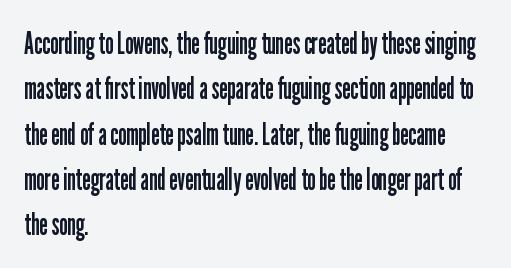
Leading: standard. The rendering shows plain stroke endings on the letterforms — a sans-serif design. A bare baseline throughout the passage. The compositor pushed each line to the left boundary. The lettering holds an erect, upright posture throughout. The face used here is proportionally spaced, like ordinary book or web type.
